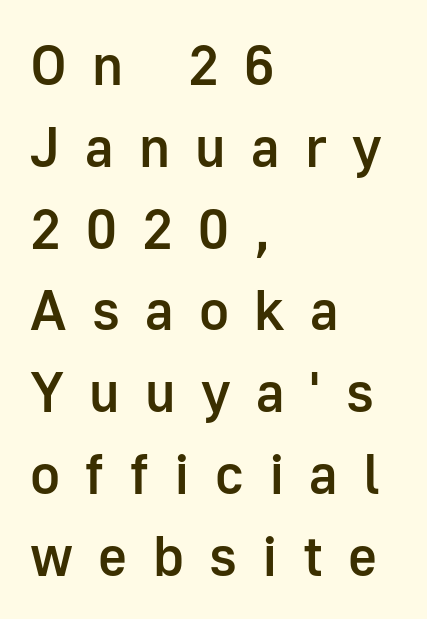
The image shows 56 px semibold sans-serif type, upright; set left-aligned, normal line spacing (1.46x), unusually wide letter spacing (+0.45 em), not underlined; low stroke contrast and a medium x-height.
